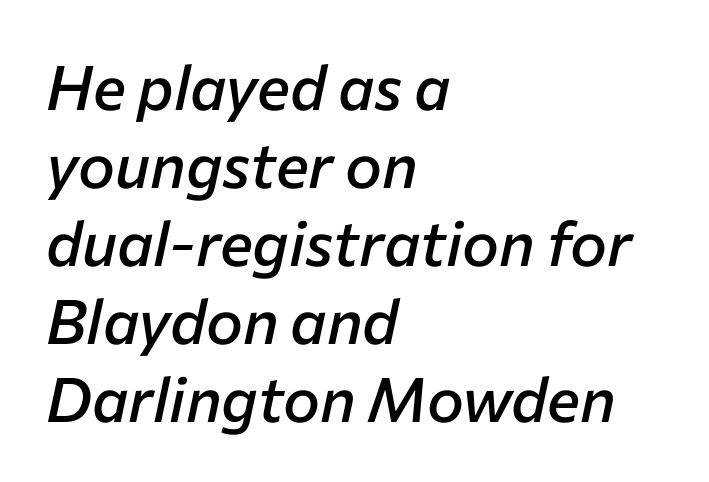
Q: Is the text bold? A: Semi-bold.
Q: Is the text italic (slanted)? A: Yes, it leans right by about 12 degrees.
Q: Is the text underlined? A: No.
Q: How is the paragraph aligned? A: Left-aligned.
Q: Is the spacing between letters normal or unusually wide? A: Normal.
Q: Is the spacing between lines tight, normal or loose? A: Normal.
Q: Width (condensed, normal, or wide)? A: Normal.
Q: Stroke contrast? A: Low.
Q: x-height? A: Medium.
Q: Monospaced? A: No.
